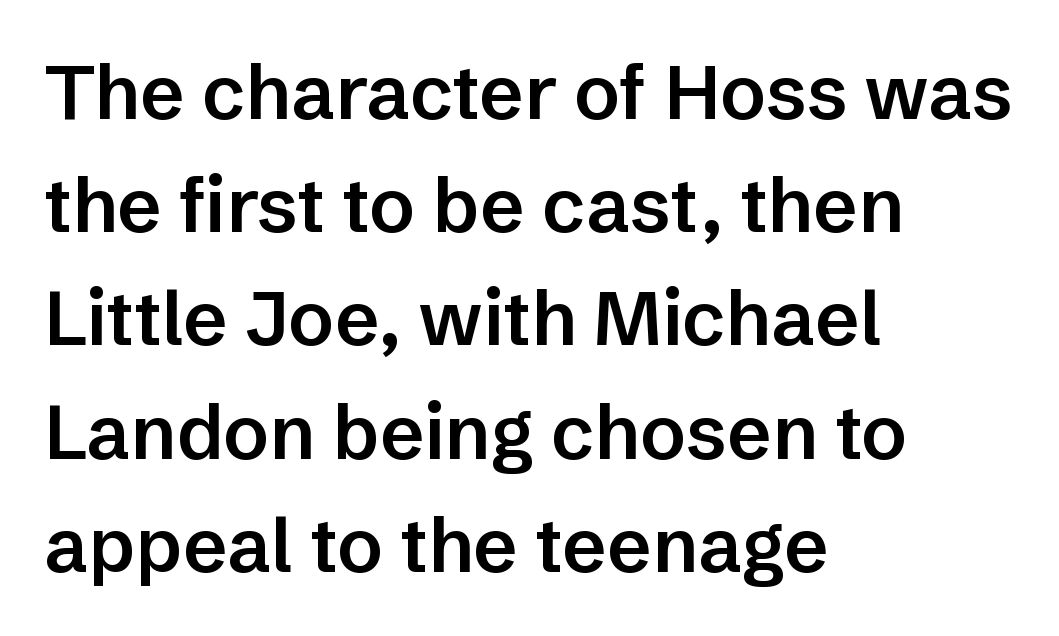
The image shows 76 px semibold sans-serif type, upright; set left-aligned, normal line spacing (1.49x), normal letter spacing, not underlined; low stroke contrast and a medium x-height.
